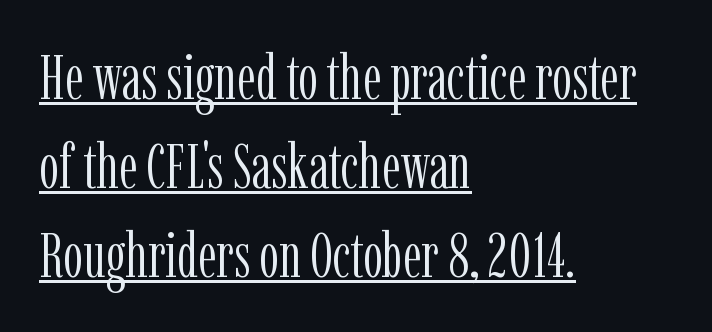
{"serif": "yes", "italic": "no", "bold": "no", "weight": "light", "width": "condensed", "stroke_contrast": "low", "x_height": "medium", "monospaced": "no", "underline": "yes", "align": "left", "line_spacing": "normal", "line_spacing_ratio": 1.41, "letter_spacing": "normal", "letter_spacing_em": 0.0, "glyph_px": 63}
